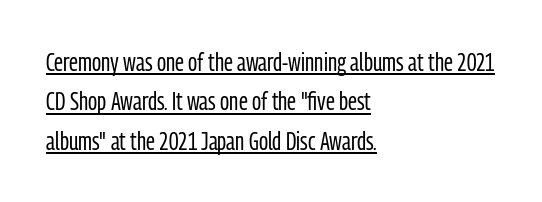
Q: Is the text bold? A: No.
Q: Is the text italic (slanted)? A: No, it is upright.
Q: Is the text underlined? A: Yes.
Q: How is the paragraph aligned? A: Left-aligned.
Q: Is the spacing between letters normal or unusually wide? A: Normal.
Q: Is the spacing between lines tight, normal or loose? A: Normal.
